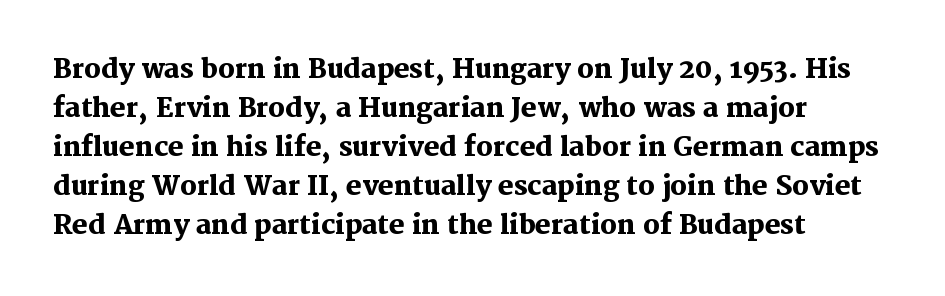
{"italic": "no", "bold": "yes", "underline": "no", "align": "left", "line_spacing": "normal", "line_spacing_ratio": 1.5, "letter_spacing": "normal", "letter_spacing_em": 0.0, "glyph_px": 26}
